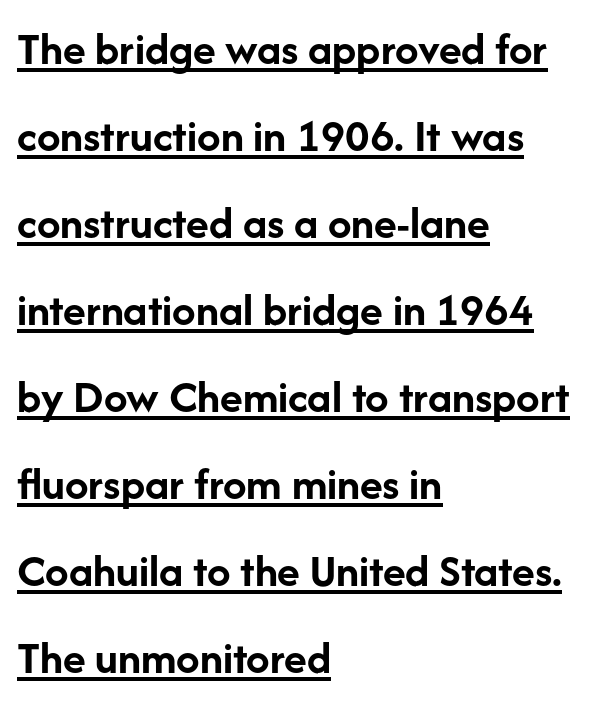
The passage shown has conventional tracking throughout. Serif or sans? Sans — the stroke terminals are bare. The passage shown is typed in a proportional face where columns would drift. The lettering is marked with a stroke running underneath it. In CSS terms this would be text-align: left.
